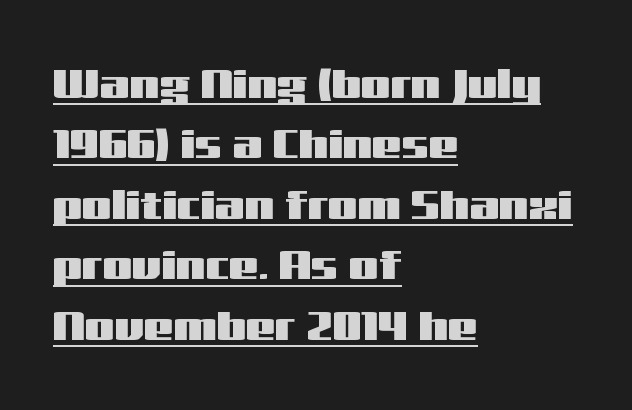
Q: Is the text italic (slanted)? A: No, it is upright.
Q: Is the typeface a serif or a sans-serif typeface? A: Sans-serif.
Q: Is the text underlined? A: Yes.
Q: How is the paragraph aligned? A: Left-aligned.
Q: Is the spacing between letters normal or unusually wide? A: Normal.
Q: Is the spacing between lines tight, normal or loose? A: Normal.
Q: Width (condensed, normal, or wide)? A: Wide.
Q: Stroke contrast? A: Medium.
Q: x-height? A: Medium.
Q: Monospaced? A: No.
